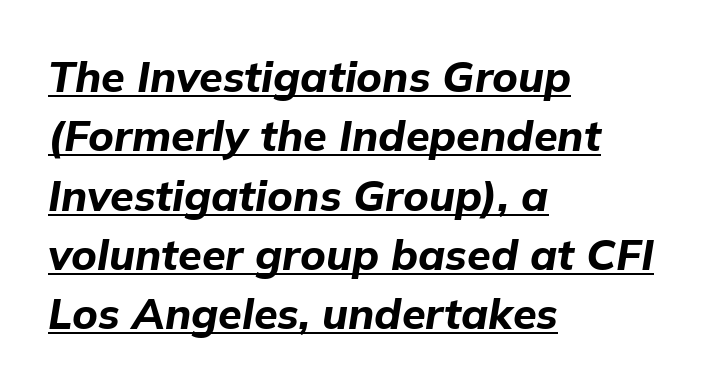
The letters sit at their default tracking, neither squeezed nor spread. Is the block centered? No — it sits flush against the left margin. The specimen includes a rule beneath the text block's lines. The line-height multiplier appears to be the usual default. The rendering uses natural spacing where letterforms have individual widths.
